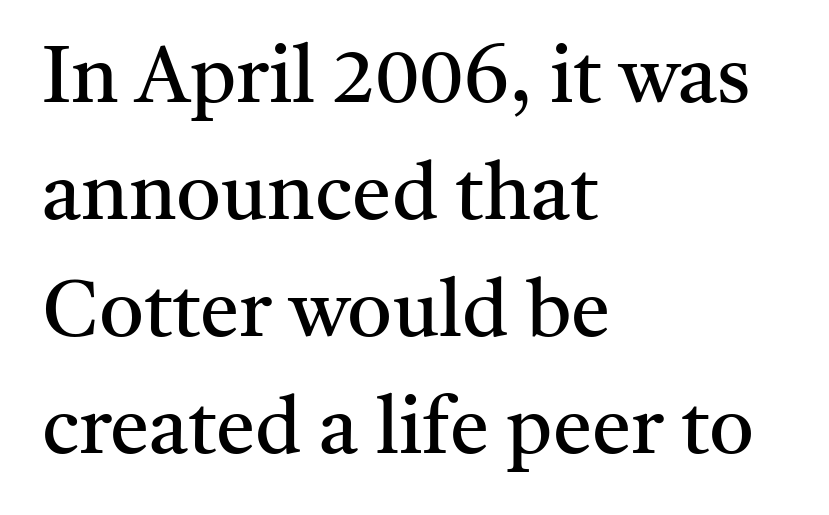
{"serif": "yes", "italic": "no", "bold": "no", "weight": "regular", "width": "normal", "stroke_contrast": "medium", "x_height": "medium", "monospaced": "no", "underline": "no", "align": "left", "line_spacing": "normal", "line_spacing_ratio": 1.48, "letter_spacing": "normal", "letter_spacing_em": 0.0, "glyph_px": 79}
